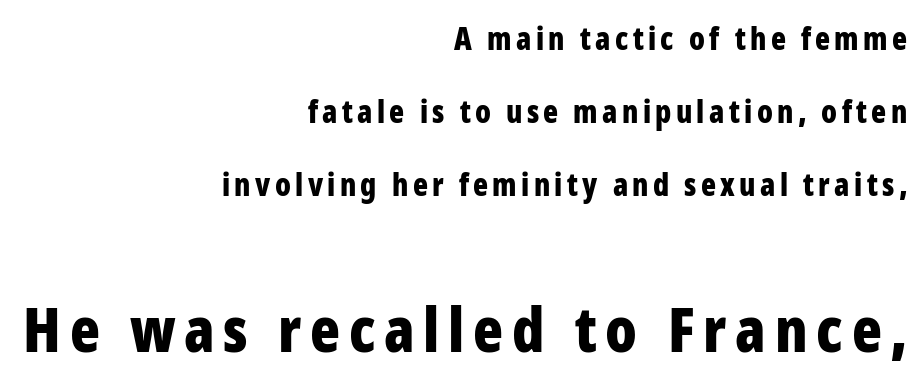
{"serif": "no", "italic": "no", "bold": "yes", "weight": "bold", "width": "condensed", "stroke_contrast": "low", "x_height": "medium", "monospaced": "no", "underline": "no", "align": "right", "line_spacing": "loose", "line_spacing_ratio": 2.36, "larger_block": "second", "size_ratio": 2.0, "glyph_px": 62}
